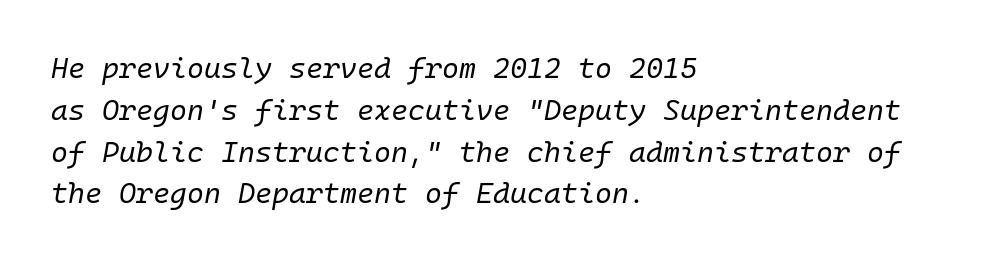
Compared with typical body copy, the letter spacing here is the same. Line spacing here is normal. Stems and bowls with no extra thickness — not bold. Italic: yes, the glyphs are oblique. These lines are rendered in a fixed-pitch font.
